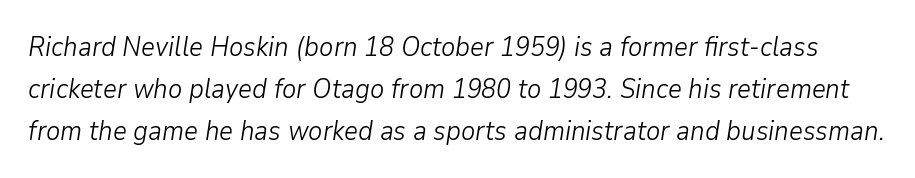
Here the glyphs are tracked normally, forming tight word shapes. This is oblique type, the kind used for emphasis or titles. Line spacing here is normal. Anything drawn beneath the words? Only blank space.
